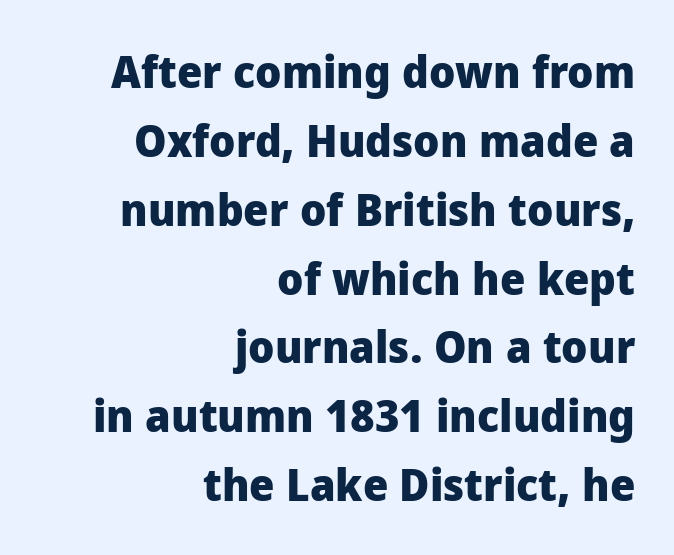
Does the leading feel generous? No, just average. Each glyph is drawn with heavy, bold strokes. Notice how the stems are strictly vertical — no italics here. This sample uses a sans-serif face. Each letter keeps its own natural width here, so spacing adapts to shape.
